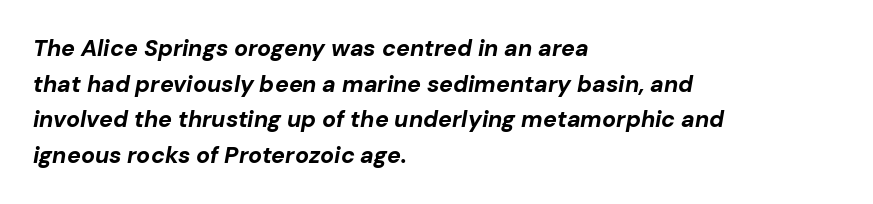
The image shows 23 px bold type, italic (leaning right); set left-aligned, normal line spacing (1.55x), normal letter spacing, not underlined.
